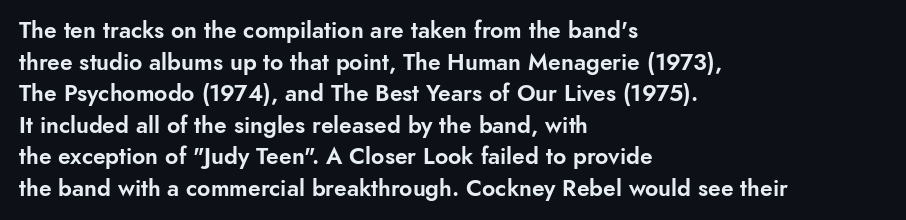
The letterforms sit shoulder to shoulder at normal distance. The paragraph has a hard left edge and a soft right edge. A clean baseline with only descenders dipping below it. No italicization has been applied; the sample stays upright.
